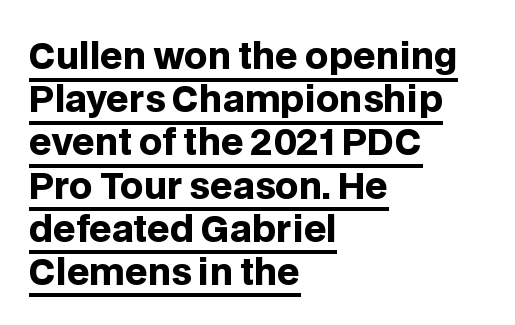
The passage shown is underscored from start to finish. The lines in this sample share a left origin and differ only in where they stop. A typesetter would call this proportional, since set widths differ per character. You could call the tracking neutral — neither tight nor loose.
